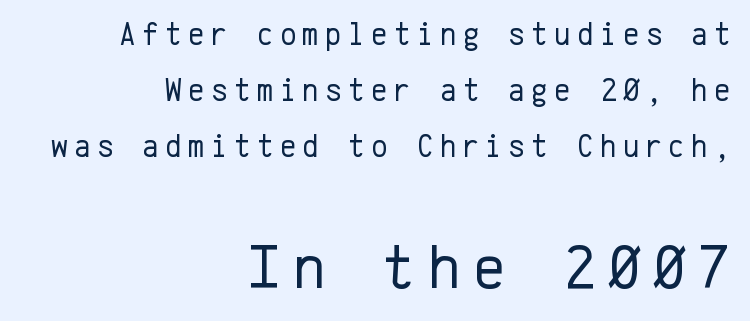
Q: Is the text bold? A: No.
Q: Is the text italic (slanted)? A: No, it is upright.
Q: Is the typeface a serif or a sans-serif typeface? A: Sans-serif.
Q: Is the text underlined? A: No.
Q: How is the paragraph aligned? A: Right-aligned.
Q: Which block of text is set in a larger size, the first (top) or the second (bottom)? A: The second (bottom) one.
Q: Width (condensed, normal, or wide)? A: Normal.
Q: Stroke contrast? A: Low.
Q: x-height? A: Medium.
Q: Monospaced? A: Yes.
